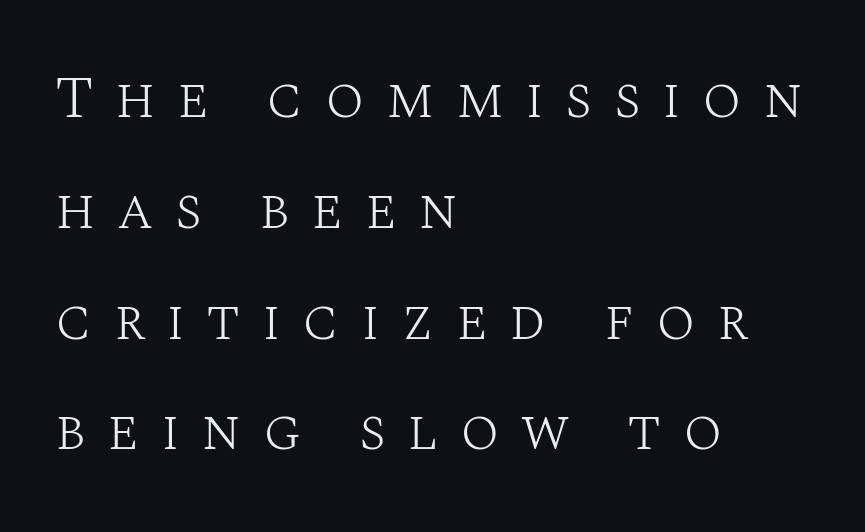
{"serif": "yes", "italic": "no", "bold": "no", "weight": "light", "width": "normal", "stroke_contrast": "medium", "x_height": "large", "monospaced": "no", "underline": "no", "align": "left", "line_spacing": "loose", "line_spacing_ratio": 1.91, "letter_spacing": "wide", "letter_spacing_em": 0.37, "glyph_px": 58}
